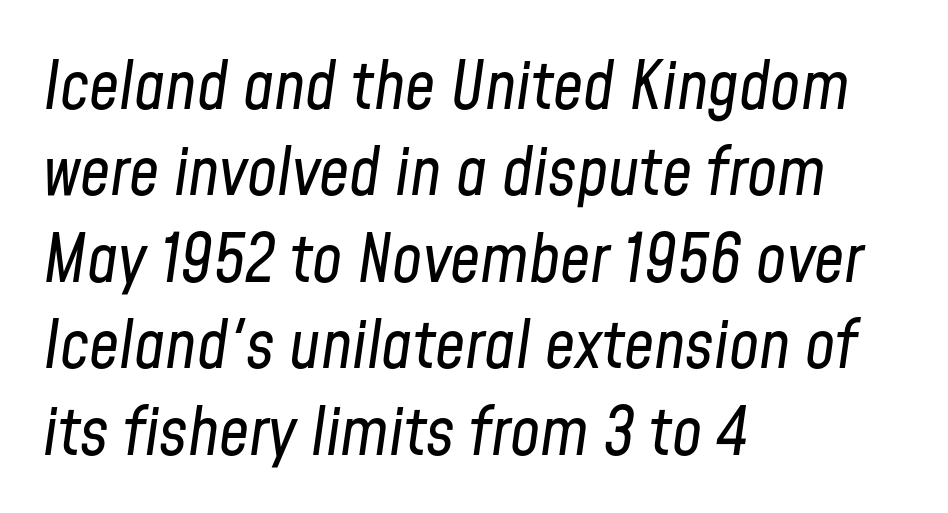
These lines are rendered in a variable-pitch font. Compared with typical paragraphs, the rows here are spaced about the same. These lines stack with their left ends in a neat column. Honestly, there is no underline to notice here at all. Is the type heavy? It reads as light-to-regular instead. What stands out about the letter spacing? Nothing — it is the standard amount.
